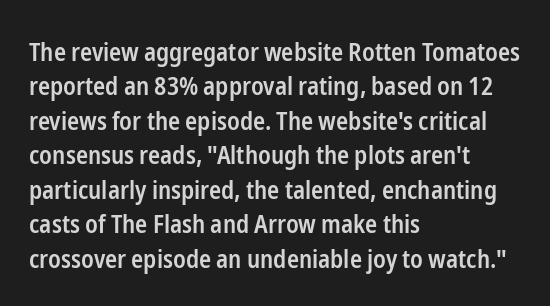
No italicization has been applied; the sample stays upright. Every letter is mildly thick-stroked: semibold rather than bold. The rag falls on the right side of this text block. The area under the type is left untouched.
